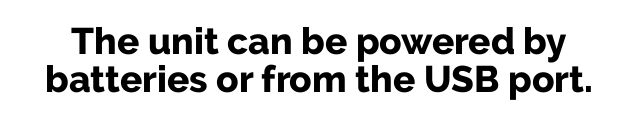
{"serif": "no", "italic": "no", "bold": "yes", "weight": "bold", "width": "normal", "stroke_contrast": "low", "x_height": "medium", "monospaced": "no", "underline": "no", "line_spacing": "tight", "line_spacing_ratio": 1.02, "letter_spacing": "normal", "letter_spacing_em": 0.0, "glyph_px": 37}
